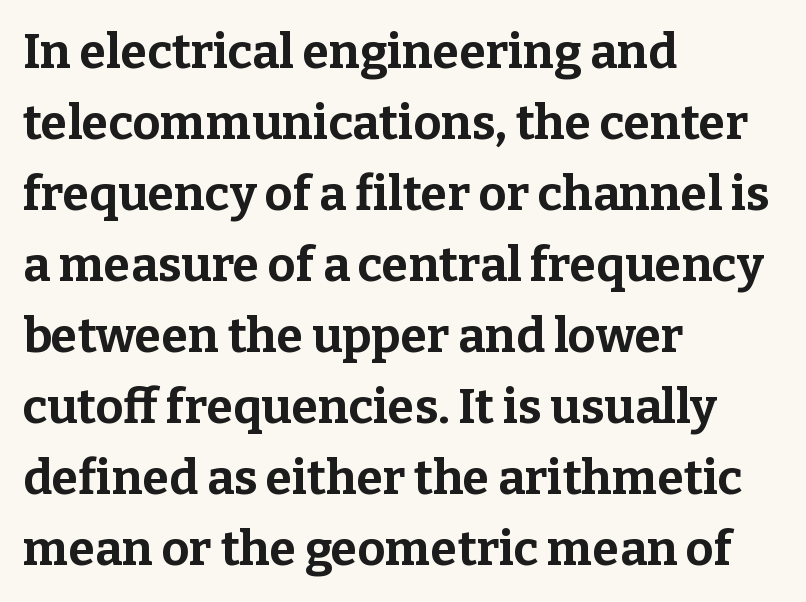
Q: Is the text bold? A: Yes.
Q: Is the text italic (slanted)? A: No, it is upright.
Q: Is the typeface a serif or a sans-serif typeface? A: Serif.
Q: Is the text underlined? A: No.
Q: How is the paragraph aligned? A: Left-aligned.
Q: Is the spacing between letters normal or unusually wide? A: Normal.
Q: Is the spacing between lines tight, normal or loose? A: Normal.
Q: Width (condensed, normal, or wide)? A: Normal.
Q: Stroke contrast? A: Low.
Q: x-height? A: Medium.
Q: Monospaced? A: No.
